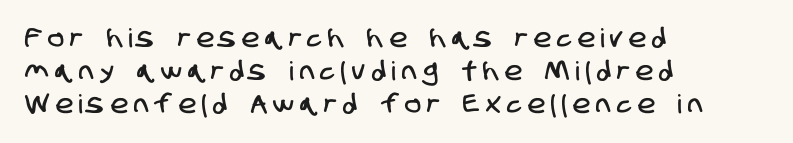
The image shows 26 px text type; set left-aligned, normal line spacing (1.26x), unusually wide letter spacing (+0.25 em), not underlined.
